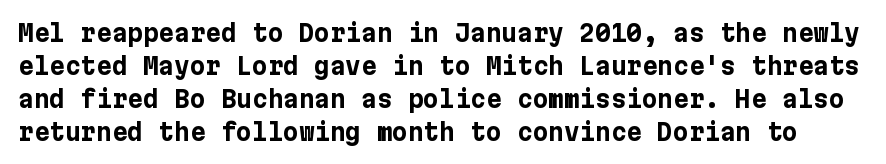
The lettering stays uniformly vertical, giving the passage a roman look. Baseline-to-baseline distance is the conventional proportion of letter height. This rendering features lettering with no underline. Glyph-to-glyph distance matches everyday printed text. Every letter is thick-stroked: bold, no question.
